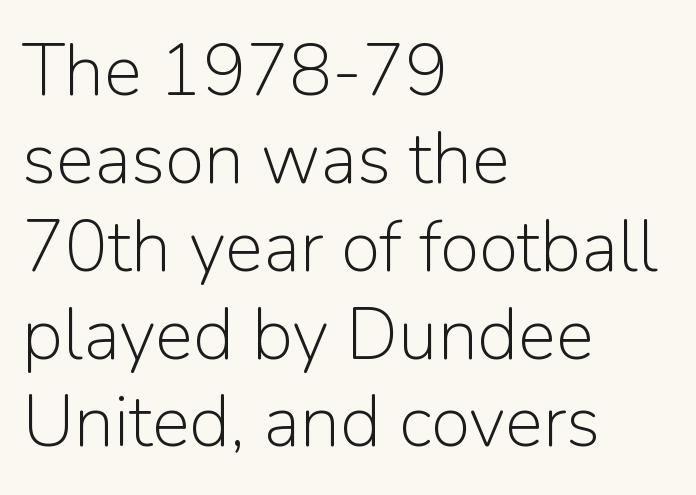
Think of a printed novel: that variable character pitch is what you see here. A quiet, ordinary-to-light weight characterises the typeface. Type style note: lacks serifs. A clean baseline with only descenders dipping below it.
